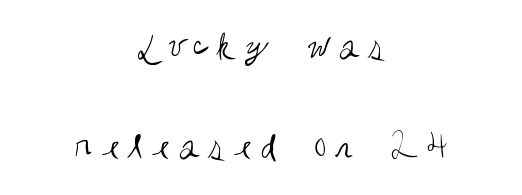
The image shows 40 px regular-weight, condensed sans-serif type; set centered, loose line spacing (2.49x), unusually wide letter spacing (+0.21 em), not underlined; medium stroke contrast and a large x-height.
